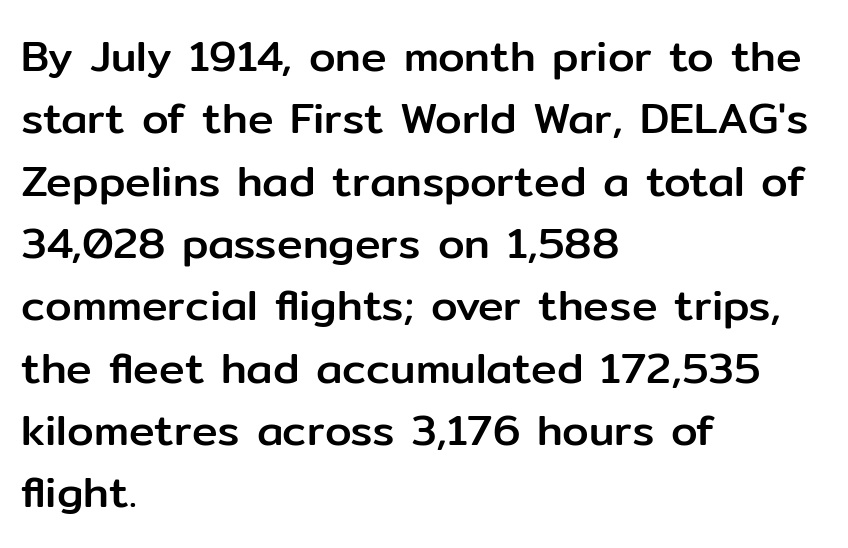
Q: Is the text italic (slanted)? A: No, it is upright.
Q: Is the typeface a serif or a sans-serif typeface? A: Sans-serif.
Q: Is the text underlined? A: No.
Q: How is the paragraph aligned? A: Left-aligned.
Q: Is the spacing between letters normal or unusually wide? A: Normal.
Q: Is the spacing between lines tight, normal or loose? A: Normal.
Q: Width (condensed, normal, or wide)? A: Normal.
Q: Stroke contrast? A: Low.
Q: x-height? A: Medium.
Q: Monospaced? A: No.
